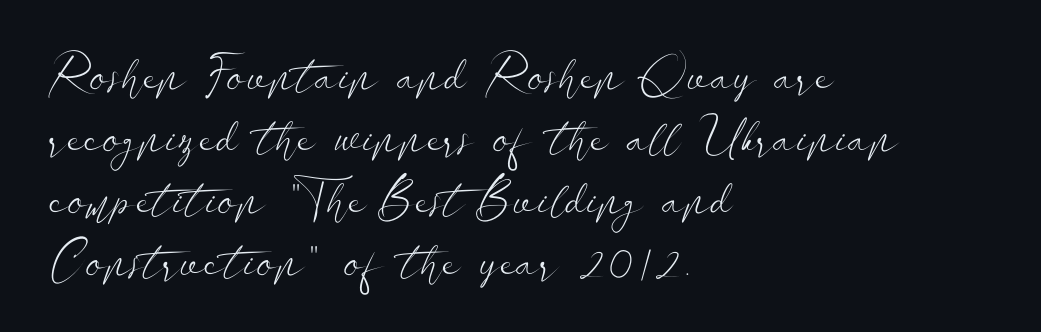
{"serif": "no", "bold": "no", "weight": "light", "width": "wide", "stroke_contrast": "low", "x_height": "small", "monospaced": "no", "underline": "no", "align": "left", "line_spacing_ratio": 1.24, "letter_spacing": "normal", "letter_spacing_em": 0.0, "glyph_px": 50}
